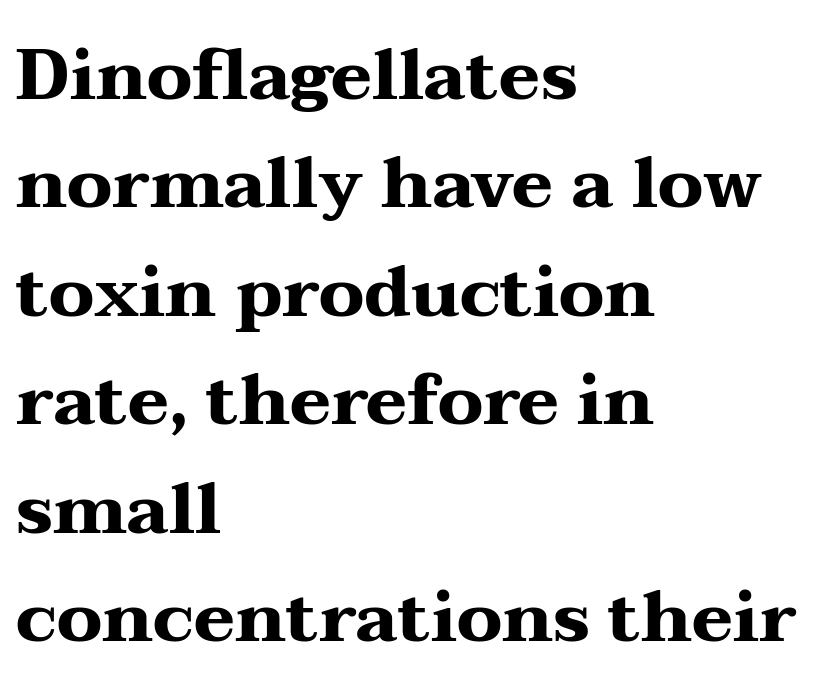
Q: Is the text bold? A: Yes.
Q: Is the text italic (slanted)? A: No, it is upright.
Q: Is the typeface a serif or a sans-serif typeface? A: Serif.
Q: Is the text underlined? A: No.
Q: How is the paragraph aligned? A: Left-aligned.
Q: Is the spacing between letters normal or unusually wide? A: Normal.
Q: Is the spacing between lines tight, normal or loose? A: Normal.
Q: Width (condensed, normal, or wide)? A: Wide.
Q: Stroke contrast? A: Medium.
Q: x-height? A: Medium.
Q: Monospaced? A: No.
